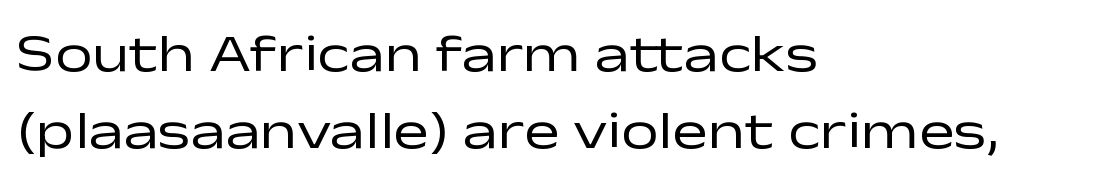
The image shows 53 px regular-weight, wide sans-serif type, upright; set left-aligned, normal line spacing (1.45x), normal letter spacing, not underlined; low stroke contrast and a medium x-height.
